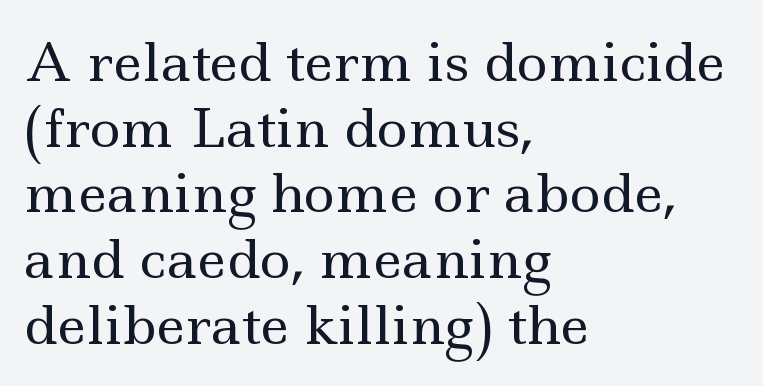
Italic? Not at all — the glyphs are vertical. No letter is thick-stroked: the sample isn't bold. The passage is arranged the way most books set body copy — flush left. The letters sit at their default tracking, neither squeezed nor spread.
